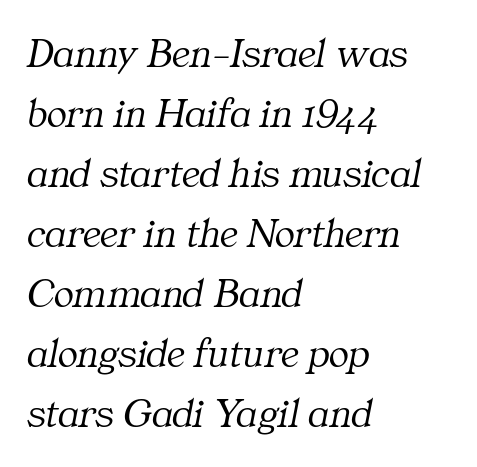
This rendering leaves character spacing at its baseline value. One glance says typical: line gaps are just what's usual. Check under the words: just untouched page. A classic flush-left, rag-right setting is used for this passage. The glyphs look as if they've been sheared to an angle. Each letter keeps its own natural width here, so spacing adapts to shape.
